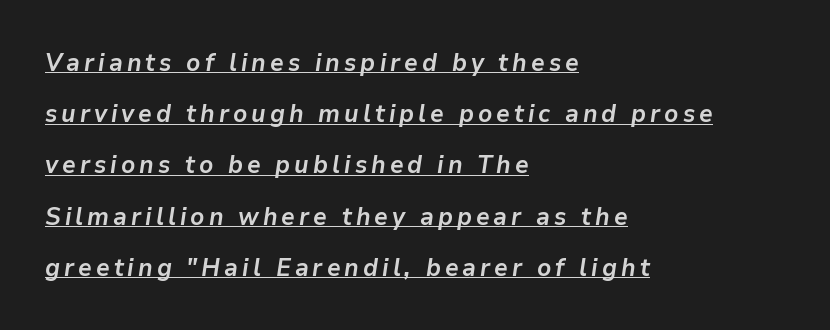
Q: Is the text bold? A: Yes.
Q: Is the text italic (slanted)? A: Yes, it leans right by about 9 degrees.
Q: Is the text underlined? A: Yes.
Q: How is the paragraph aligned? A: Left-aligned.
Q: Is the spacing between lines tight, normal or loose? A: Loose.
